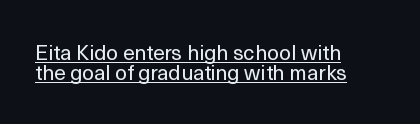
The image shows 21 px text type, upright; set left-aligned, tight line spacing (0.97x), normal letter spacing, underlined.
